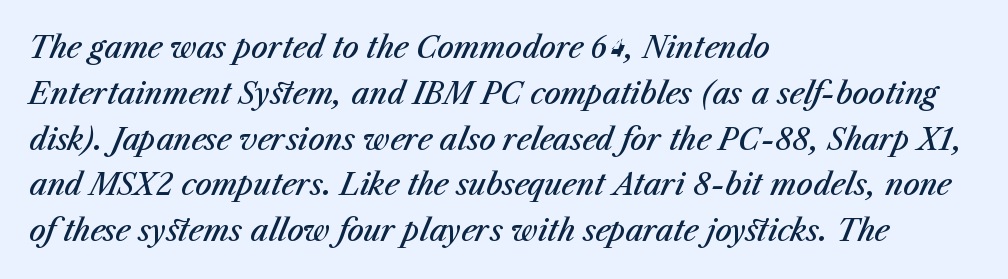
{"italic": "yes", "lean": "right", "slant_degrees": 23, "bold": "semi", "weight": "semibold", "width": "normal", "stroke_contrast": "medium", "x_height": "medium", "monospaced": "no", "underline": "no", "align": "left", "line_spacing": "normal", "line_spacing_ratio": 1.58, "letter_spacing": "normal", "letter_spacing_em": 0.0, "glyph_px": 29}
